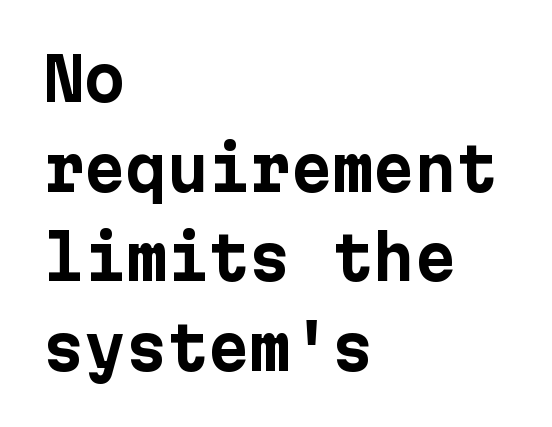
Horizontal bands of white between lines are of average thickness. Caption: standard tracking, unaltered. Words float on clear page, feet unadorned. The text block is weighted toward the left margin, trailing off unevenly rightward. Ordinary non-slanted type is in use.
